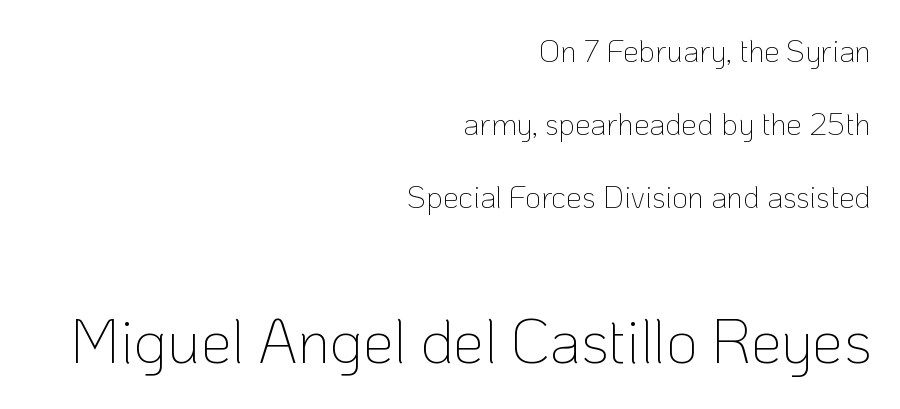
Whoever set this chose breathing room over compactness in the vertical rhythm. Scale increases going downward across the two blocks. Examine the stroke ends and you'll find no serifs. Any mark beneath the type? The region is blank. Is this a fixed-width face? No — the glyphs have proportional, varying widths. The paragraph shown leans on its right margin.
